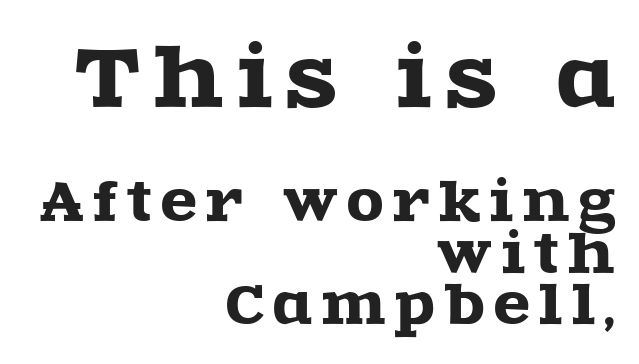
Q: Is the text italic (slanted)? A: No, it is upright.
Q: Is the typeface a serif or a sans-serif typeface? A: Serif.
Q: Is the text underlined? A: No.
Q: How is the paragraph aligned? A: Right-aligned.
Q: Is the spacing between lines tight, normal or loose? A: Tight.
Q: Which block of text is set in a larger size, the first (top) or the second (bottom)? A: The first (top) one.
Q: Width (condensed, normal, or wide)? A: Wide.
Q: x-height? A: Large.
Q: Monospaced? A: No.
